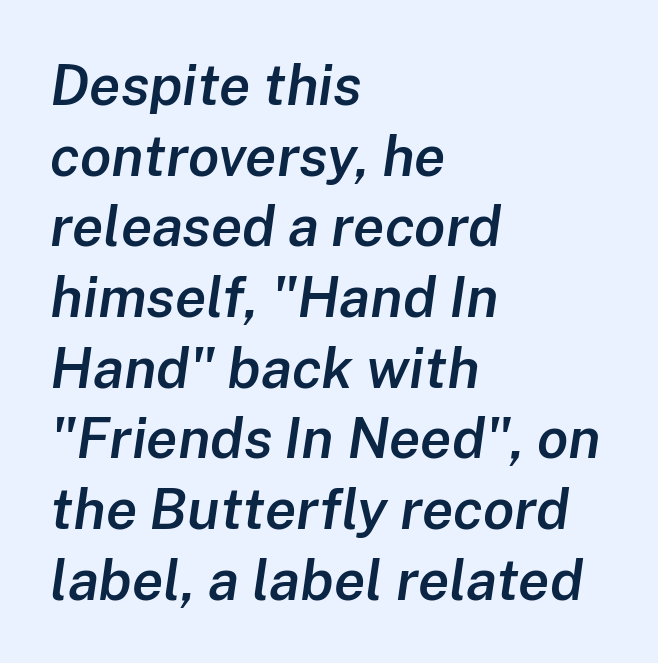
{"italic": "yes", "lean": "right", "slant_degrees": 8, "bold": "semi", "weight": "semibold", "width": "normal", "stroke_contrast": "low", "x_height": "medium", "monospaced": "no", "underline": "no", "align": "left", "line_spacing_ratio": 1.24, "letter_spacing": "normal", "letter_spacing_em": 0.0, "glyph_px": 57}
